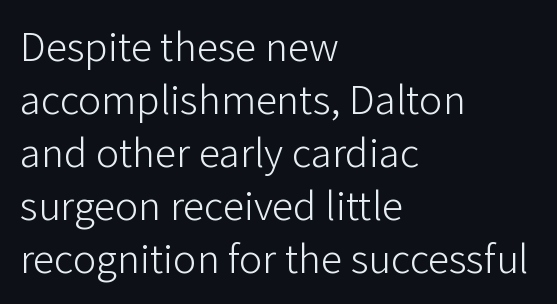
The image shows 43 px light sans-serif type, upright; set left-aligned, line spacing 1.23x, normal letter spacing, not underlined; low stroke contrast and a medium x-height.
